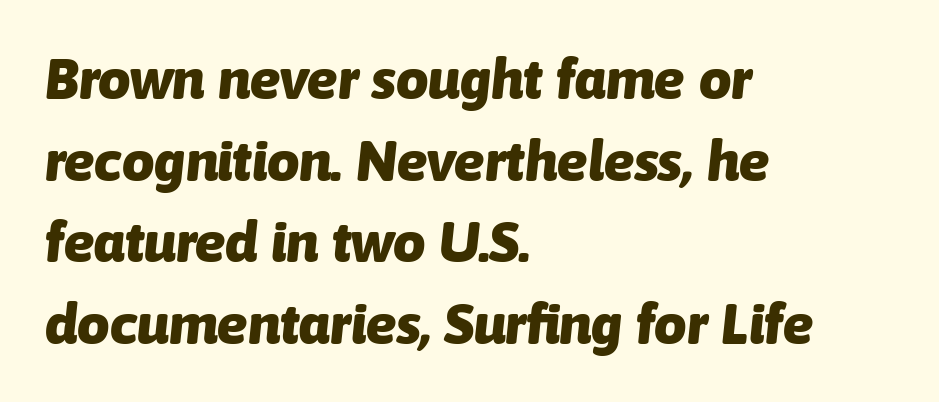
The image shows 57 px heavy type, italic (leaning right); set left-aligned, normal line spacing (1.43x), normal letter spacing, not underlined; low stroke contrast and a medium x-height.
